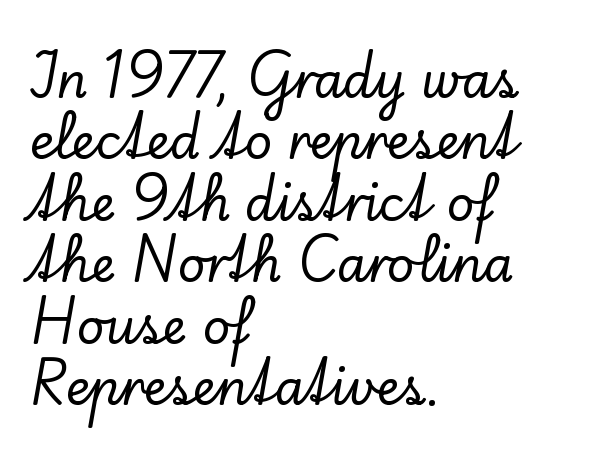
The image shows 48 px serif type; set left-aligned, normal line spacing (1.28x), normal letter spacing, not underlined; low stroke contrast and a small x-height.
